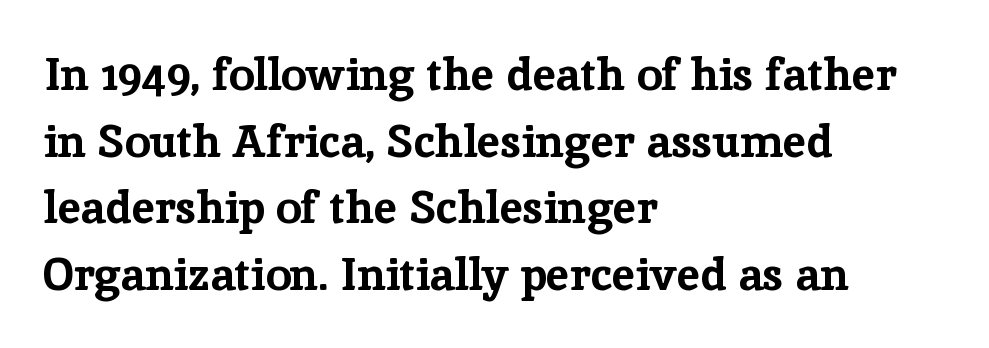
Q: Is the text bold? A: Yes.
Q: Is the text italic (slanted)? A: No, it is upright.
Q: Is the typeface a serif or a sans-serif typeface? A: Serif.
Q: Is the text underlined? A: No.
Q: How is the paragraph aligned? A: Left-aligned.
Q: Is the spacing between letters normal or unusually wide? A: Normal.
Q: Is the spacing between lines tight, normal or loose? A: Normal.
Q: Width (condensed, normal, or wide)? A: Normal.
Q: Stroke contrast? A: Low.
Q: x-height? A: Medium.
Q: Monospaced? A: No.
